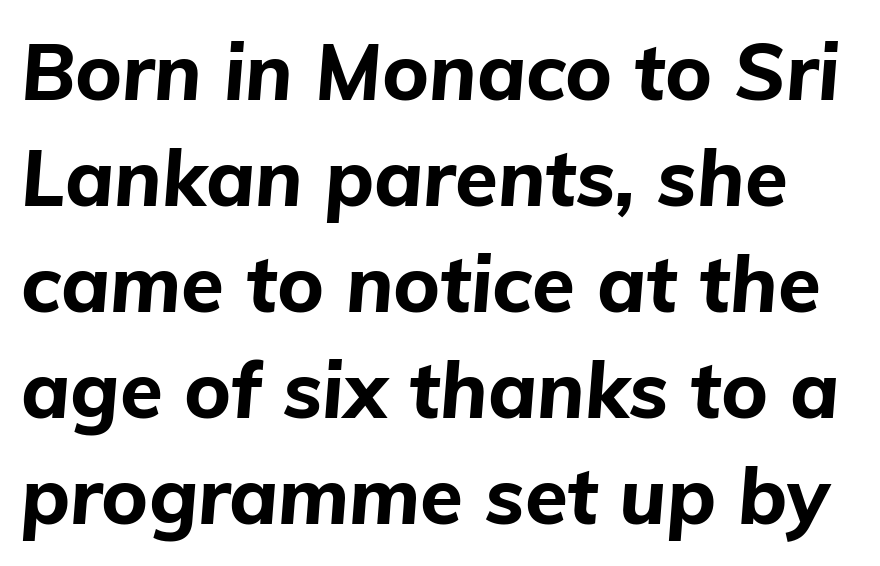
{"italic": "yes", "lean": "right", "slant_degrees": 5, "bold": "yes", "weight": "bold", "width": "normal", "stroke_contrast": "low", "x_height": "medium", "monospaced": "no", "underline": "no", "line_spacing": "normal", "line_spacing_ratio": 1.36, "letter_spacing": "normal", "letter_spacing_em": 0.0, "glyph_px": 78}
